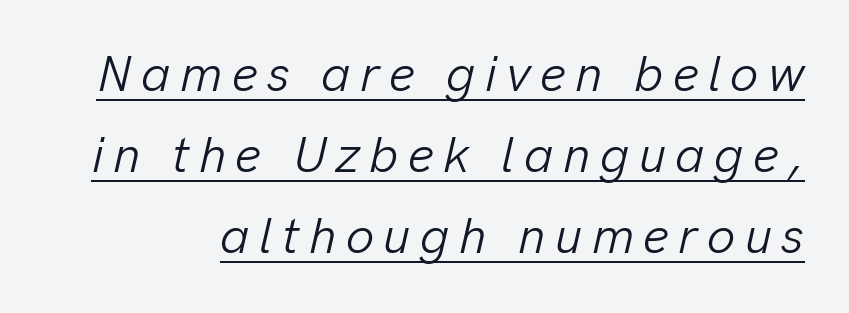
A typesetter would call this proportional, since set widths differ per character. If you drew a line through each stem, it would be angled. Interline gaps are of average width in this sample. Summary of weight: not heavy and not bold.
